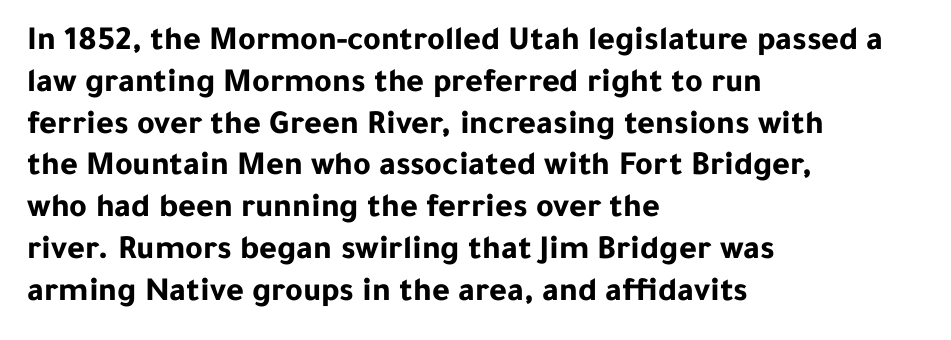
The image shows 34 px bold sans-serif type, upright; set left-aligned, line spacing 1.23x, normal letter spacing, not underlined; low stroke contrast and a medium x-height.
